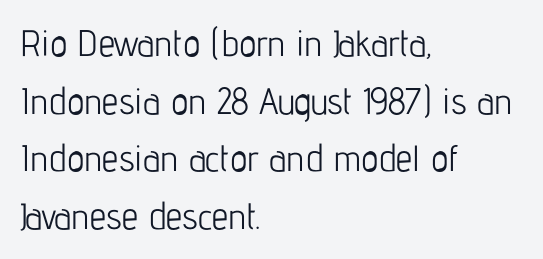
{"serif": "no", "italic": "no", "bold": "no", "weight": "light", "width": "condensed", "stroke_contrast": "low", "x_height": "medium", "monospaced": "no", "underline": "no", "align": "left", "line_spacing": "normal", "line_spacing_ratio": 1.56, "letter_spacing": "normal", "letter_spacing_em": 0.0, "glyph_px": 37}
